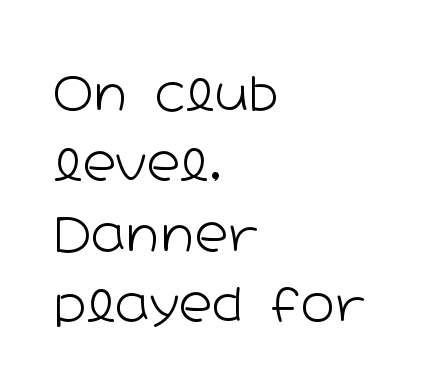
The font family rendered here belongs to the sans-serif group. Horizontally, the lines are justified to the leading edge only. You could not count columns in this text — the font is proportionally spaced. Posture: straight, roman, zero tilt. The strip under each line holds only bare page.
